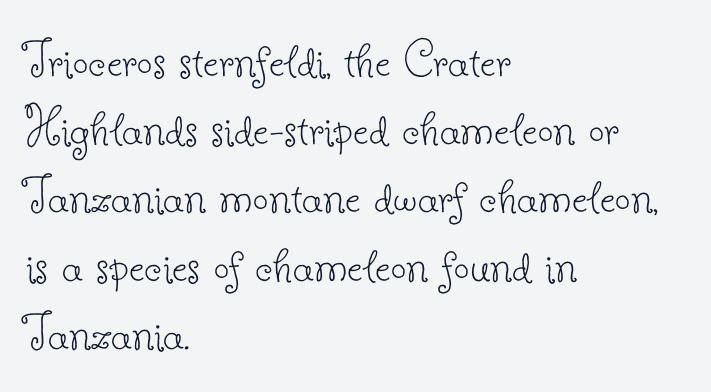
The image shows 55 px thin serif type, upright; set left-aligned, line spacing 1.24x, normal letter spacing, not underlined; low stroke contrast and a small x-height.
